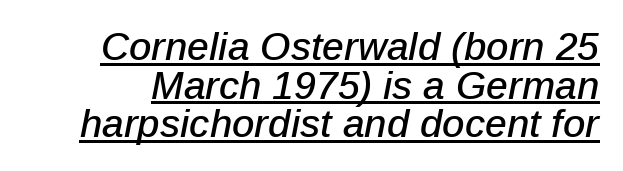
The image shows 39 px text type, italic (leaning right); set tight line spacing (0.99x), normal letter spacing, underlined; low stroke contrast and a medium x-height.
